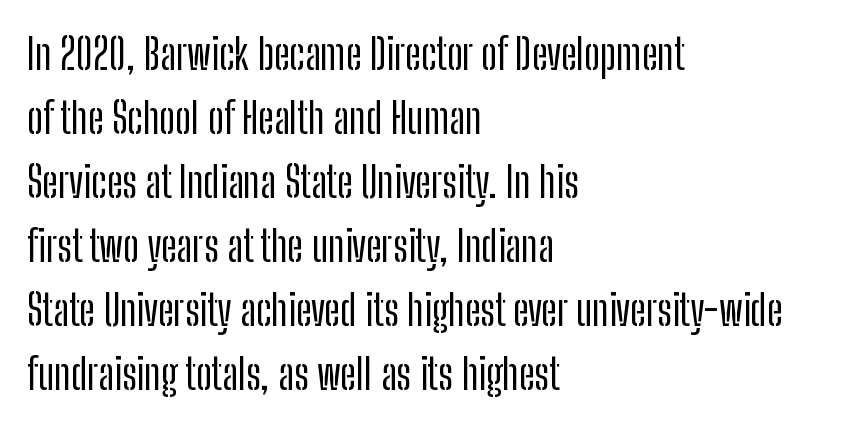
Q: Is the text italic (slanted)? A: No, it is upright.
Q: Is the typeface a serif or a sans-serif typeface? A: Sans-serif.
Q: Is the text underlined? A: No.
Q: How is the paragraph aligned? A: Left-aligned.
Q: Is the spacing between letters normal or unusually wide? A: Normal.
Q: Is the spacing between lines tight, normal or loose? A: Normal.
Q: Width (condensed, normal, or wide)? A: Condensed.
Q: Stroke contrast? A: Low.
Q: x-height? A: Medium.
Q: Monospaced? A: No.
